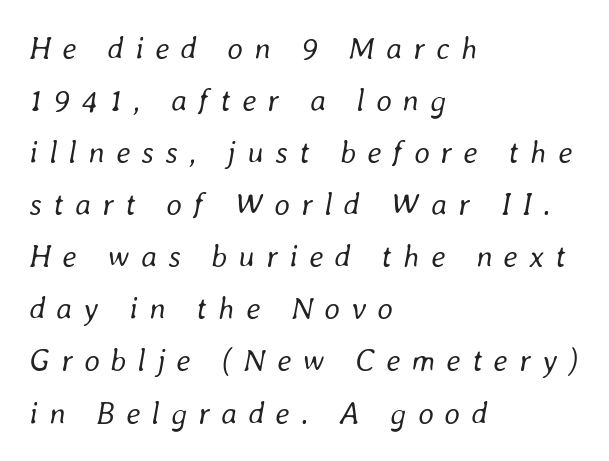
{"italic": "yes", "lean": "right", "slant_degrees": 8, "bold": "no", "weight": "regular", "width": "normal", "stroke_contrast": "low", "x_height": "medium", "monospaced": "no", "underline": "no", "align": "left", "line_spacing": "normal", "line_spacing_ratio": 1.68, "letter_spacing": "wide", "letter_spacing_em": 0.36, "glyph_px": 31}
